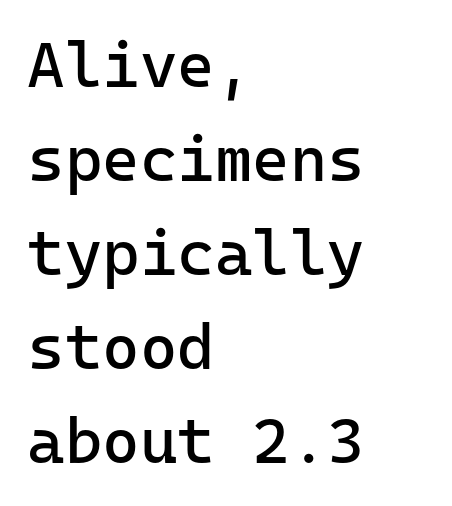
The image shows 64 px regular-weight sans-serif type, upright, monospaced; set left-aligned, normal line spacing (1.47x), normal letter spacing, not underlined; low stroke contrast and a medium x-height.
